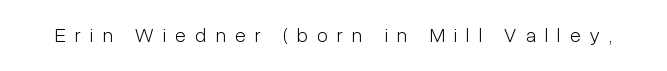
The image shows 20 px text type, upright; set unusually wide letter spacing (+0.46 em), not underlined.
